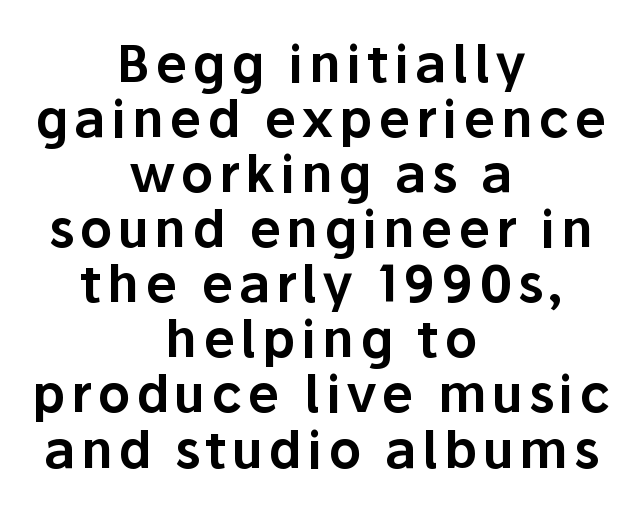
Q: Is the text italic (slanted)? A: No, it is upright.
Q: Is the typeface a serif or a sans-serif typeface? A: Sans-serif.
Q: Is the text underlined? A: No.
Q: How is the paragraph aligned? A: Centered.
Q: Is the spacing between lines tight, normal or loose? A: Tight.
Q: Width (condensed, normal, or wide)? A: Normal.
Q: Stroke contrast? A: Low.
Q: x-height? A: Medium.
Q: Monospaced? A: No.
